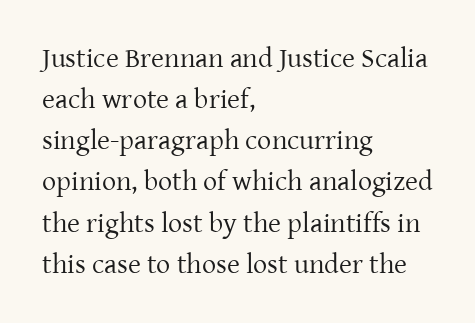
Bold? No — there's no thickening of the strokes. Does extra space separate the letters? No, they use regular spacing. A typesetter would call this proportional, since set widths differ per character. This rendering uses left alignment, leaving the right contour irregular. The specimen reads as upright at a glance.
